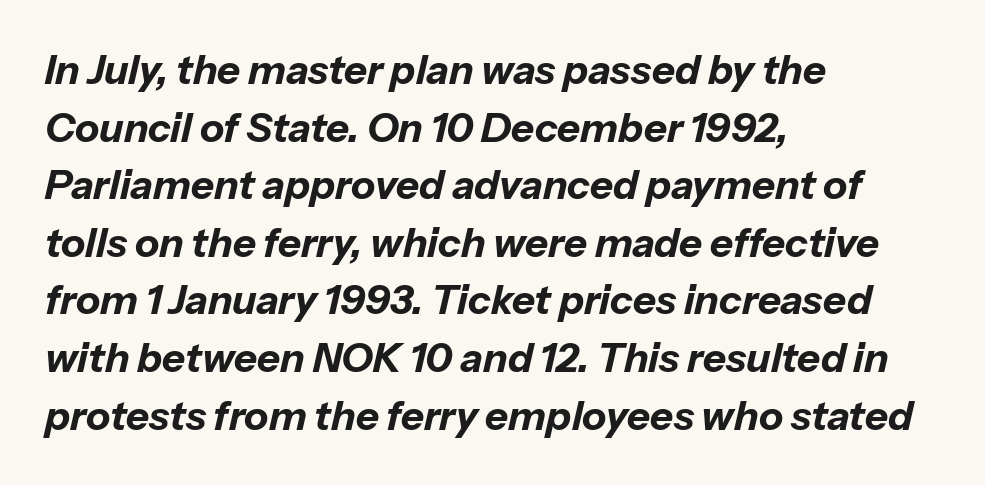
Q: Is the text bold? A: Yes.
Q: Is the text italic (slanted)? A: Yes, it leans right by about 13 degrees.
Q: Is the text underlined? A: No.
Q: How is the paragraph aligned? A: Left-aligned.
Q: Is the spacing between letters normal or unusually wide? A: Normal.
Q: Is the spacing between lines tight, normal or loose? A: Normal.
Q: Width (condensed, normal, or wide)? A: Normal.
Q: Stroke contrast? A: Low.
Q: x-height? A: Medium.
Q: Monospaced? A: No.
